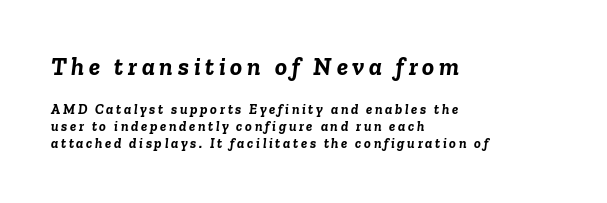
The passage shown leans; its letterforms are oblique. Every letter is thick-stroked: bold, no question. The words here are not underlined. This layout puts the oversized block above and the modest block below.
